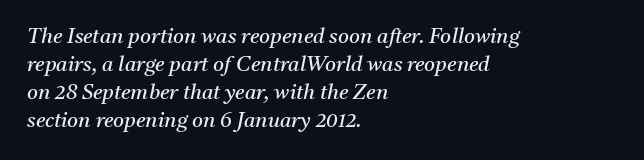
Short note: letters normally spaced. The typeface has the unassuming heft of standard copy or less. Left-aligned paragraph, ragged on the right. The rows are spaced the way most documents space them. This sample uses an oblique cut, with every glyph tilted off the vertical. The gap between lines stays unmarked.
